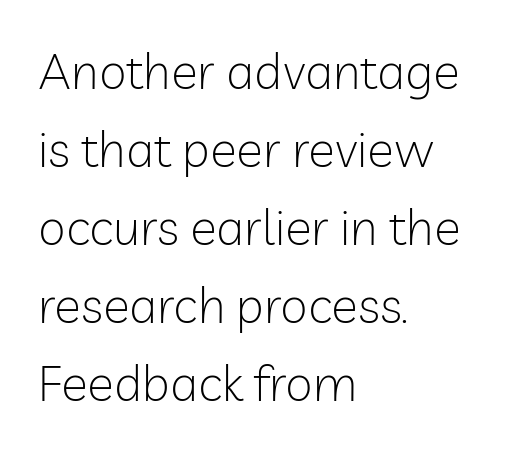
{"serif": "no", "italic": "no", "bold": "no", "weight": "light", "width": "normal", "stroke_contrast": "low", "x_height": "medium", "monospaced": "no", "underline": "no", "align": "left", "line_spacing": "normal", "line_spacing_ratio": 1.56, "letter_spacing": "normal", "letter_spacing_em": 0.0, "glyph_px": 50}
